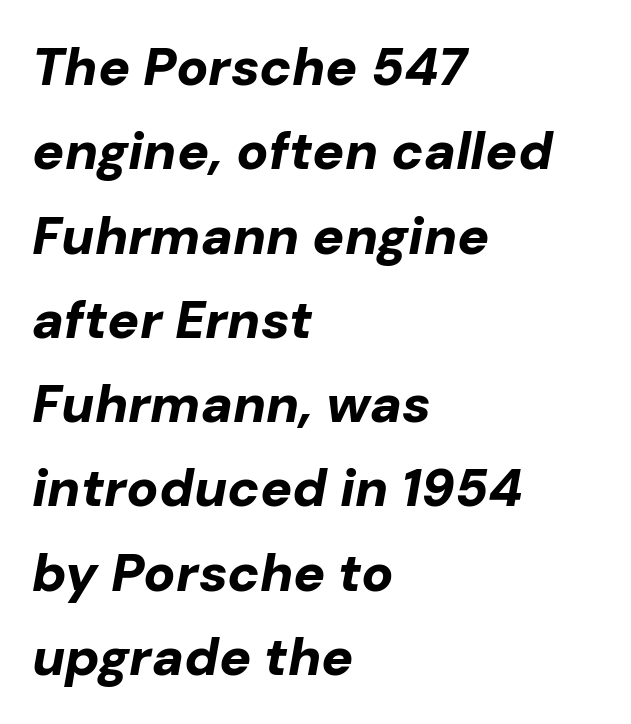
Leftover space on each line is placed entirely after the last word. Varying glyph widths throughout — classic text-font behaviour. Italic: yes, the glyphs are oblique. Observe the ordinary spacing: letters are neighbours, not strangers.
